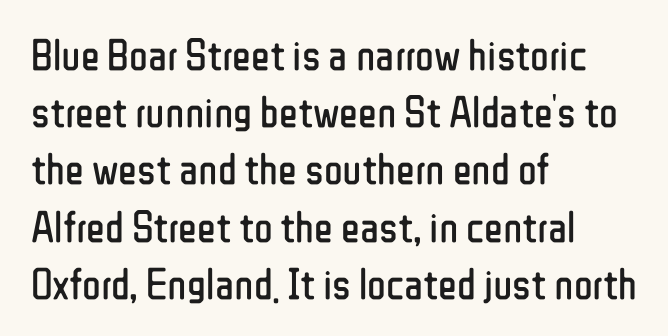
Every stem runs plumb, perpendicular to the baseline. A student would call this left alignment; a typographer would say flush left, rag right. Words float on clear page, feet unadorned. Each letter keeps its own natural width here, so spacing adapts to shape.
